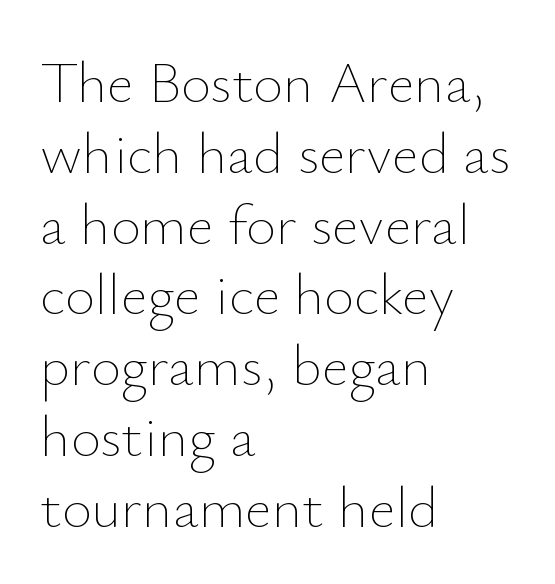
Every stem runs plumb, perpendicular to the baseline. Looks like regular typesetting: each glyph gets only the width it needs. No extra tracking has been applied to these lines. The string is rendered with underlining switched off. Vertical stems look standard width or narrower in stroke. Where is the straight margin? On the left.
